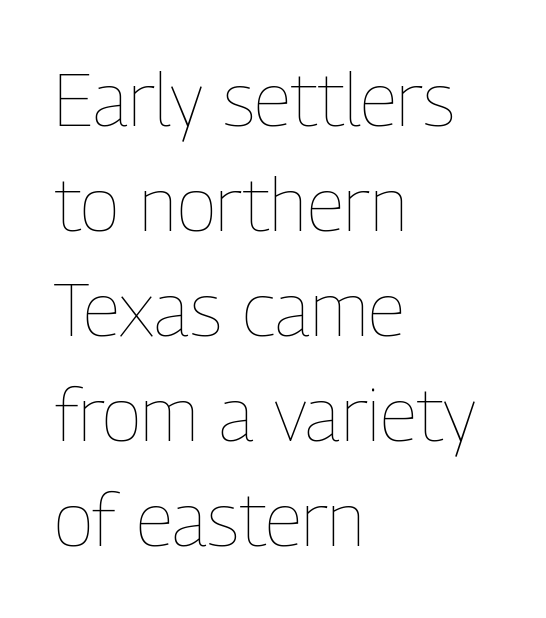
{"italic": "no", "bold": "no", "weight": "thin", "width": "condensed", "stroke_contrast": "low", "x_height": "medium", "monospaced": "no", "underline": "no", "align": "left", "line_spacing": "normal", "line_spacing_ratio": 1.42, "letter_spacing": "normal", "letter_spacing_em": 0.0, "glyph_px": 74}
